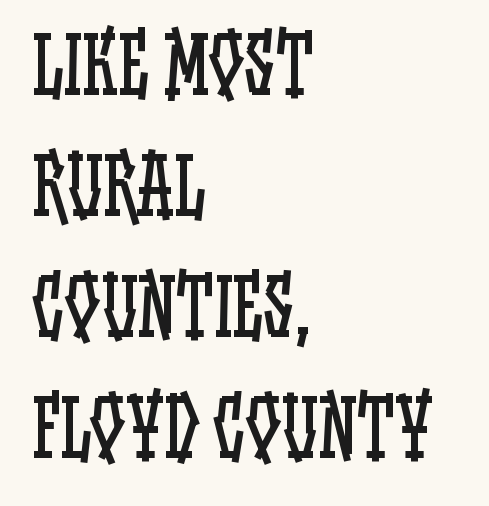
The image shows 78 px regular-weight, condensed type, upright; set left-aligned, normal line spacing (1.55x), normal letter spacing, not underlined; low stroke contrast and a large x-height.
